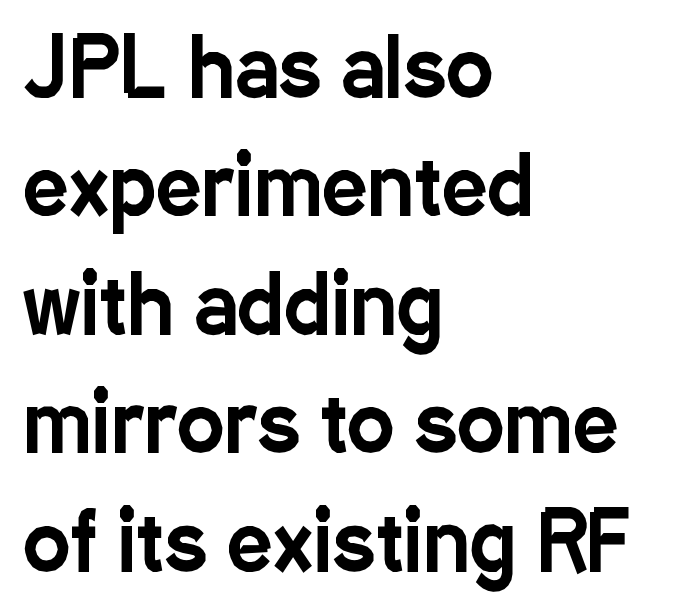
Leading matches the norm, producing a regular column. Proportional: the letters do not fall into vertical columns. A student would call this left alignment; a typographer would say flush left, rag right. Tall strokes in this sample are plumb rather than angled.
